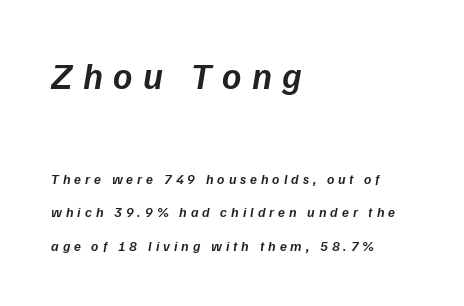
Proportional: the letters do not fall into vertical columns. The text block is weighted toward the left margin, trailing off unevenly rightward. The axis of the letterforms is tilted away from vertical. The area under the type is left untouched.
